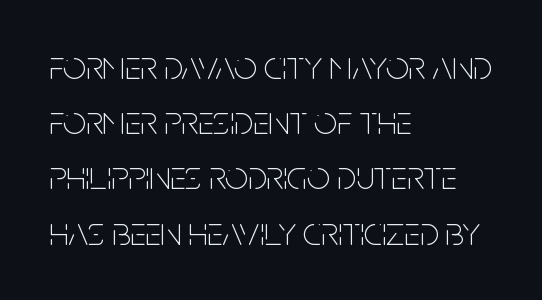
Q: Is the text bold? A: No.
Q: Is the text italic (slanted)? A: No, it is upright.
Q: Is the typeface a serif or a sans-serif typeface? A: Sans-serif.
Q: Is the text underlined? A: No.
Q: How is the paragraph aligned? A: Left-aligned.
Q: Is the spacing between letters normal or unusually wide? A: Normal.
Q: Is the spacing between lines tight, normal or loose? A: Normal.
Q: Width (condensed, normal, or wide)? A: Condensed.
Q: Stroke contrast? A: Low.
Q: x-height? A: Large.
Q: Monospaced? A: No.
